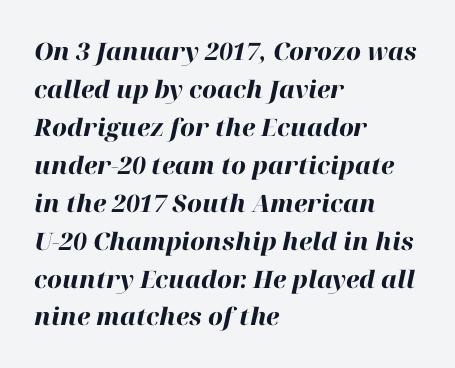
Q: Is the text bold? A: Yes.
Q: Is the text italic (slanted)? A: Yes, it leans right by about 12 degrees.
Q: Is the text underlined? A: No.
Q: How is the paragraph aligned? A: Left-aligned.
Q: Is the spacing between letters normal or unusually wide? A: Normal.
Q: Is the spacing between lines tight, normal or loose? A: Normal.
